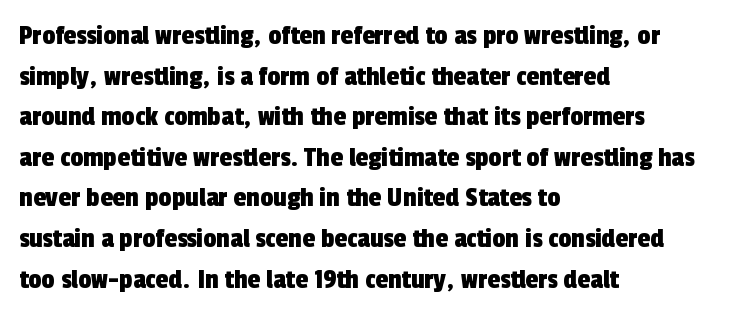
Each letter keeps its own natural width here, so spacing adapts to shape. Is there much room between lines? A standard amount, neither cramped nor airy. Words appear dense and cohesive because spacing is normal. A clean baseline with only descenders dipping below it.
